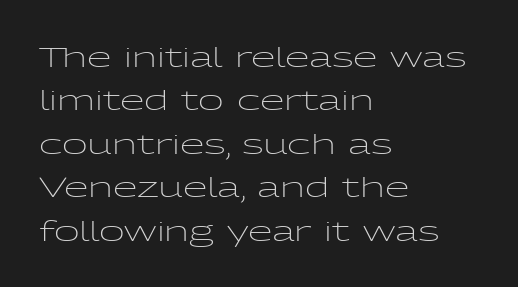
Q: Is the text bold? A: No.
Q: Is the text italic (slanted)? A: No, it is upright.
Q: Is the typeface a serif or a sans-serif typeface? A: Sans-serif.
Q: Is the text underlined? A: No.
Q: How is the paragraph aligned? A: Left-aligned.
Q: Is the spacing between letters normal or unusually wide? A: Normal.
Q: Is the spacing between lines tight, normal or loose? A: Normal.
Q: Width (condensed, normal, or wide)? A: Wide.
Q: Stroke contrast? A: Low.
Q: x-height? A: Medium.
Q: Monospaced? A: No.
